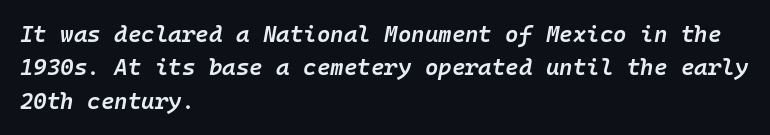
Q: Is the text bold? A: Semi-bold.
Q: Is the text italic (slanted)? A: Yes, it leans right by about 10 degrees.
Q: Is the text underlined? A: No.
Q: How is the paragraph aligned? A: Left-aligned.
Q: Is the spacing between letters normal or unusually wide? A: Normal.
Q: Is the spacing between lines tight, normal or loose? A: Normal.
